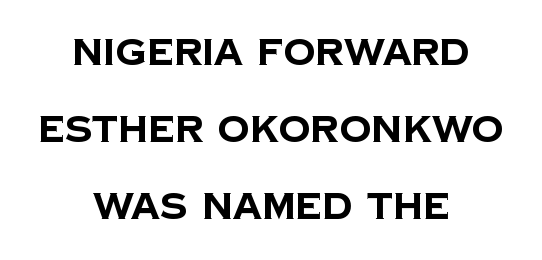
{"serif": "no", "bold": "yes", "weight": "bold", "width": "normal", "stroke_contrast": "low", "x_height": "large", "monospaced": "no", "underline": "no", "align": "center", "line_spacing": "loose", "line_spacing_ratio": 2.14, "letter_spacing": "normal", "letter_spacing_em": 0.0, "glyph_px": 36}
